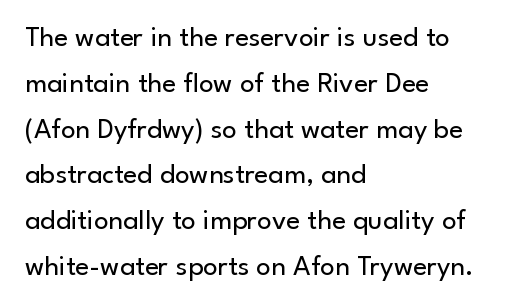
The image shows 29 px regular-weight sans-serif type, upright; set left-aligned, normal line spacing (1.58x), normal letter spacing, not underlined; low stroke contrast and a small x-height.
